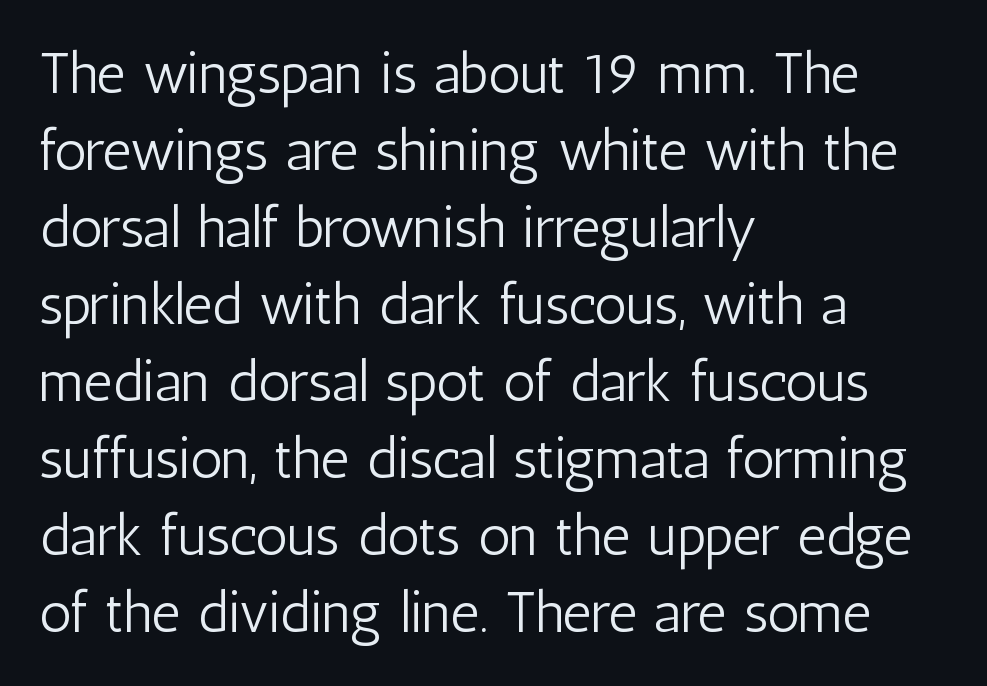
Q: Is the text bold? A: No.
Q: Is the text italic (slanted)? A: No, it is upright.
Q: Is the typeface a serif or a sans-serif typeface? A: Sans-serif.
Q: Is the text underlined? A: No.
Q: How is the paragraph aligned? A: Left-aligned.
Q: Is the spacing between letters normal or unusually wide? A: Normal.
Q: Is the spacing between lines tight, normal or loose? A: Normal.
Q: Width (condensed, normal, or wide)? A: Condensed.
Q: Stroke contrast? A: Low.
Q: x-height? A: Medium.
Q: Monospaced? A: No.
